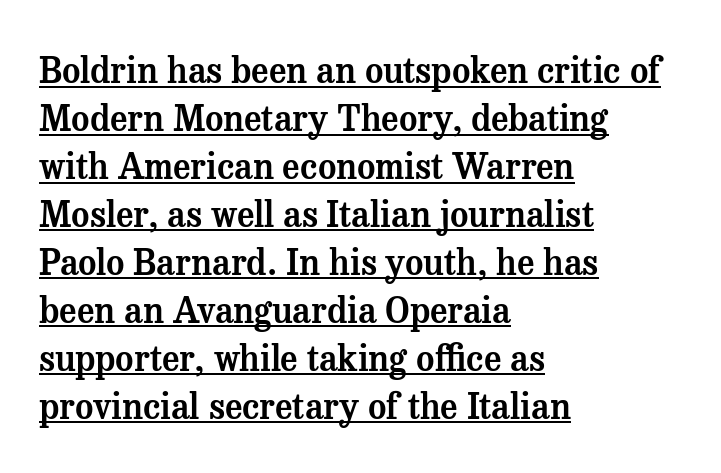
{"serif": "yes", "italic": "no", "width": "normal", "stroke_contrast": "medium", "x_height": "medium", "monospaced": "no", "underline": "yes", "align": "left", "line_spacing": "normal", "line_spacing_ratio": 1.37, "letter_spacing": "normal", "letter_spacing_em": 0.0, "glyph_px": 35}
